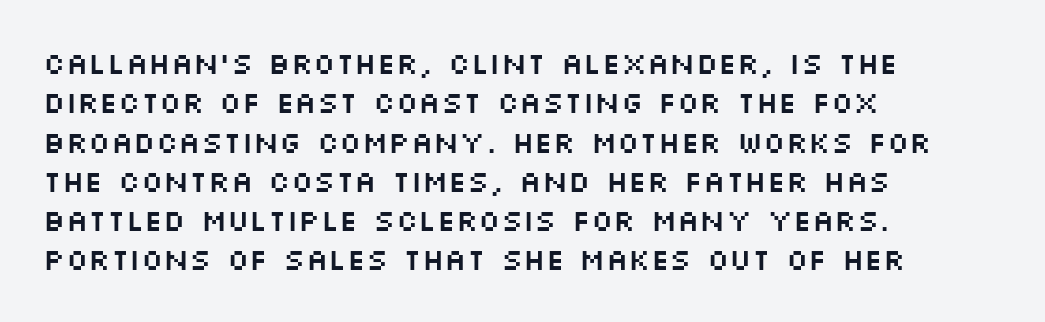
{"serif": "no", "italic": "no", "width": "wide", "stroke_contrast": "medium", "x_height": "large", "monospaced": "no", "underline": "no", "align": "left", "line_spacing": "normal", "line_spacing_ratio": 1.31, "letter_spacing": "normal", "letter_spacing_em": 0.0, "glyph_px": 30}
